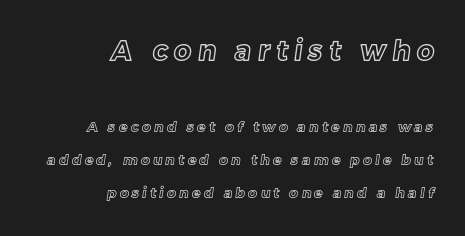
{"underline": "no", "align": "right", "line_spacing": "loose", "line_spacing_ratio": 2.35, "letter_spacing": "wide", "letter_spacing_em": 0.24, "larger_block": "first", "size_ratio": 1.93, "glyph_px": 27}
